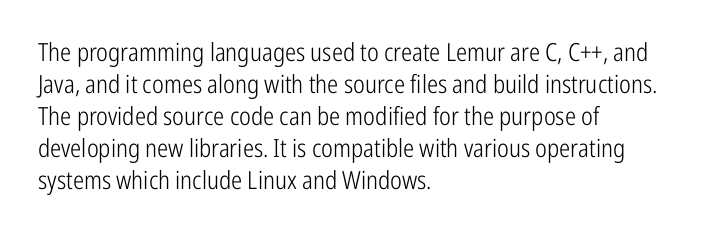
Glance below the letters and you will spot only blank space. The weight tops out at a normal text grade. Teacher's note: observe the even left margin — that is flush-left alignment. Interline gaps are of average width in this sample. In terms of posture, this sample is upright.
